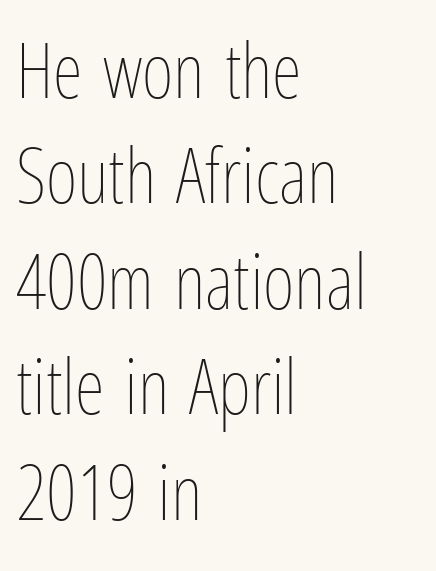
Q: Is the text bold? A: No.
Q: Is the text italic (slanted)? A: No, it is upright.
Q: Is the text underlined? A: No.
Q: How is the paragraph aligned? A: Left-aligned.
Q: Is the spacing between letters normal or unusually wide? A: Normal.
Q: Is the spacing between lines tight, normal or loose? A: Normal.
Q: Width (condensed, normal, or wide)? A: Condensed.
Q: Stroke contrast? A: Low.
Q: x-height? A: Medium.
Q: Monospaced? A: No.
